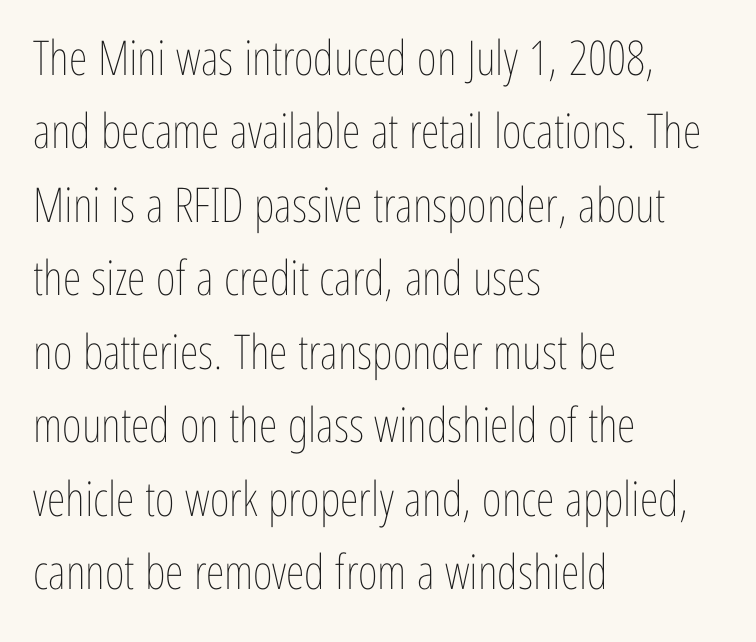
{"italic": "no", "bold": "no", "weight": "thin", "width": "condensed", "stroke_contrast": "low", "x_height": "medium", "monospaced": "no", "underline": "no", "align": "left", "line_spacing": "normal", "line_spacing_ratio": 1.53, "letter_spacing": "normal", "letter_spacing_em": 0.0, "glyph_px": 48}
